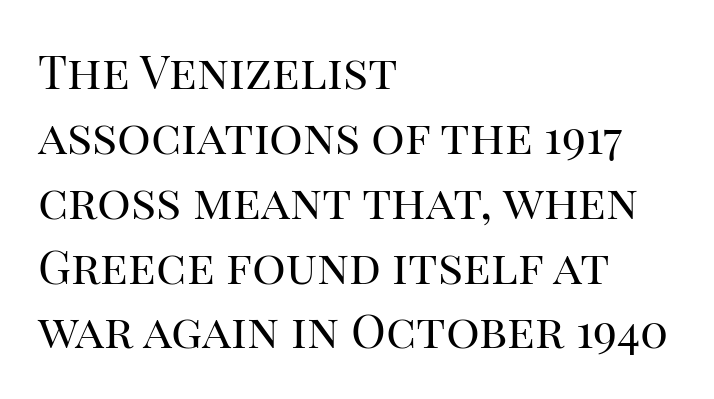
Q: Is the text bold? A: No.
Q: Is the text italic (slanted)? A: No, it is upright.
Q: Is the typeface a serif or a sans-serif typeface? A: Serif.
Q: Is the text underlined? A: No.
Q: How is the paragraph aligned? A: Left-aligned.
Q: Is the spacing between letters normal or unusually wide? A: Normal.
Q: Is the spacing between lines tight, normal or loose? A: Normal.
Q: Width (condensed, normal, or wide)? A: Normal.
Q: Stroke contrast? A: High.
Q: x-height? A: Large.
Q: Monospaced? A: No.
